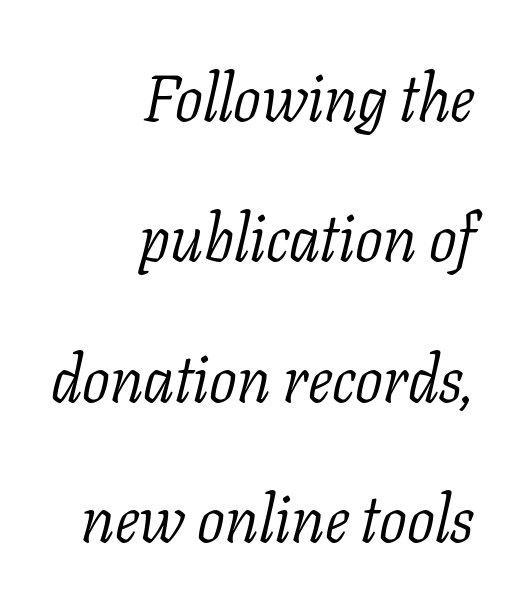
The image shows 65 px light serif type, italic (leaning right); set right-aligned, loose line spacing (2.16x), normal letter spacing, not underlined; low stroke contrast and a medium x-height.
